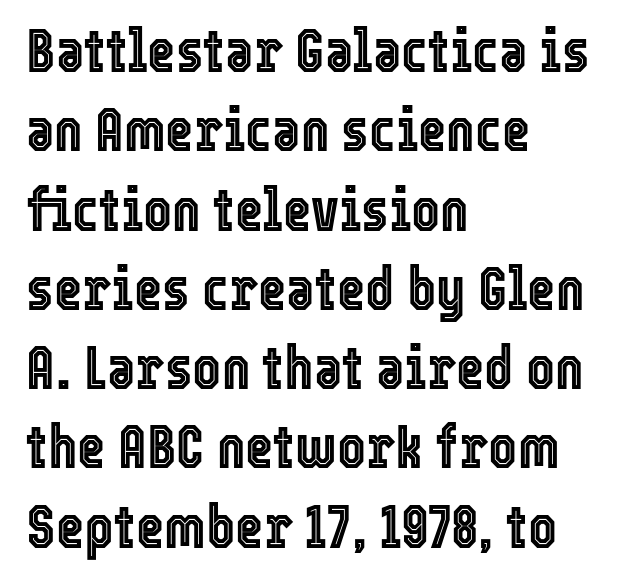
Observe the ordinary spacing: letters are neighbours, not strangers. These lines sit exactly where default settings would place them. Looks like regular typesetting: each glyph gets only the width it needs. The space directly below the letters is spotless.
